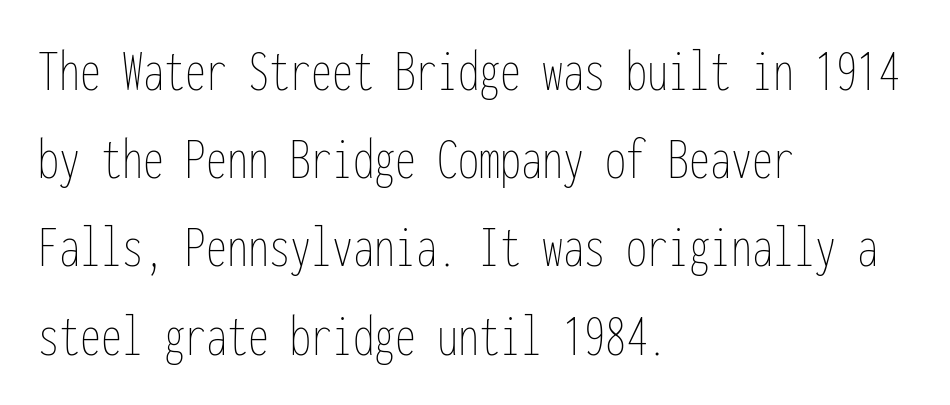
{"italic": "no", "bold": "no", "weight": "thin", "width": "condensed", "stroke_contrast": "low", "x_height": "medium", "monospaced": "yes", "underline": "no", "align": "left", "line_spacing": "normal", "line_spacing_ratio": 1.47, "letter_spacing": "normal", "letter_spacing_em": 0.0, "glyph_px": 60}
